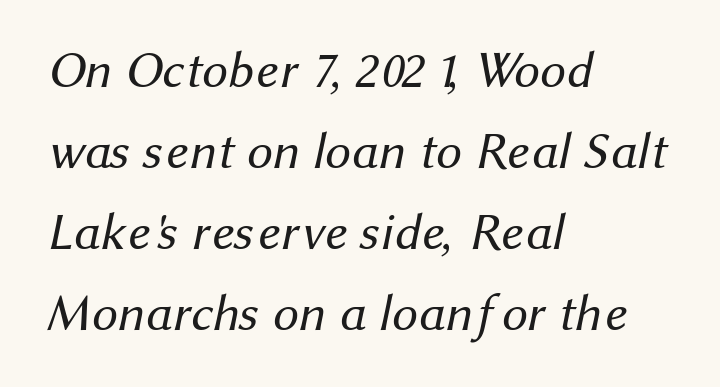
The image shows 51 px regular-weight sans-serif type; set left-aligned, normal line spacing (1.59x), normal letter spacing, not underlined; medium stroke contrast and a medium x-height.
